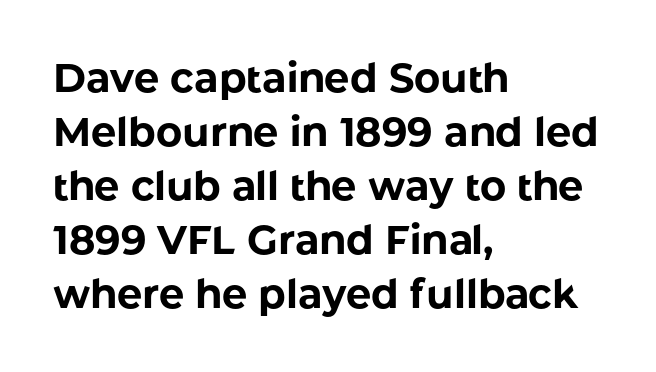
Q: Is the text bold? A: Yes.
Q: Is the text italic (slanted)? A: No, it is upright.
Q: Is the typeface a serif or a sans-serif typeface? A: Sans-serif.
Q: Is the text underlined? A: No.
Q: How is the paragraph aligned? A: Left-aligned.
Q: Is the spacing between letters normal or unusually wide? A: Normal.
Q: Is the spacing between lines tight, normal or loose? A: Normal.
Q: Width (condensed, normal, or wide)? A: Normal.
Q: Stroke contrast? A: Low.
Q: x-height? A: Medium.
Q: Monospaced? A: No.
